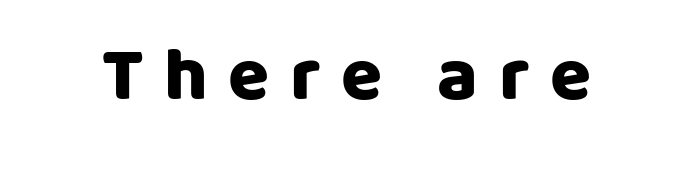
Q: Is the text italic (slanted)? A: No, it is upright.
Q: Is the typeface a serif or a sans-serif typeface? A: Sans-serif.
Q: Is the text underlined? A: No.
Q: How is the paragraph aligned? A: Centered.
Q: Is the spacing between letters normal or unusually wide? A: Unusually wide.
Q: Width (condensed, normal, or wide)? A: Normal.
Q: Stroke contrast? A: Low.
Q: x-height? A: Large.
Q: Monospaced? A: No.
